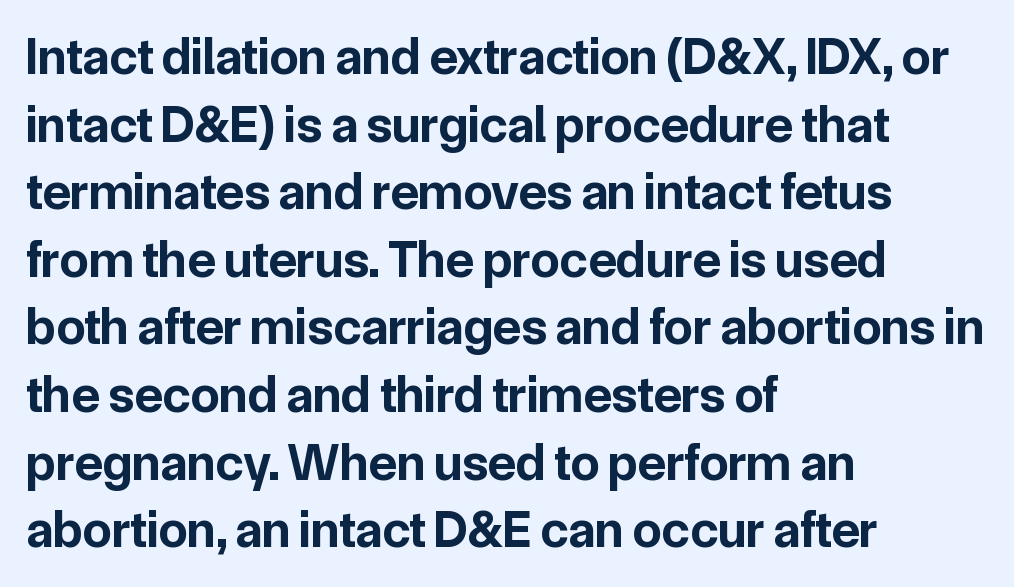
The font's upright variant was chosen for this text. This sample uses plain, unmodified letter spacing. These lines carry a lot of weight — the face is fully bold. A typesetter would label this face a sans.
